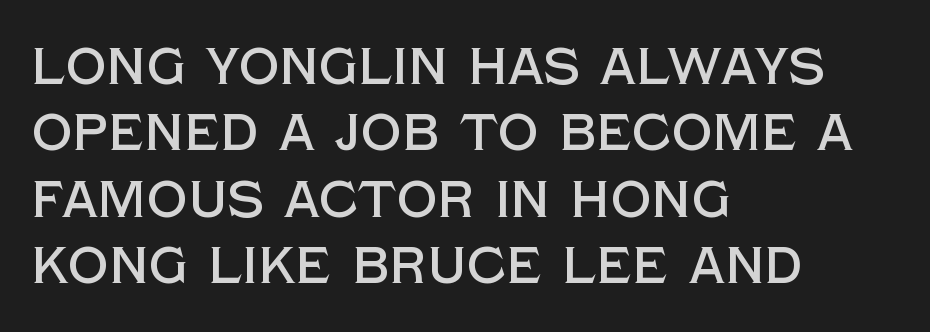
{"serif": "no", "italic": "no", "width": "normal", "x_height": "large", "monospaced": "no", "underline": "no", "align": "left", "line_spacing": "normal", "line_spacing_ratio": 1.3, "letter_spacing": "normal", "letter_spacing_em": 0.0, "glyph_px": 51}
